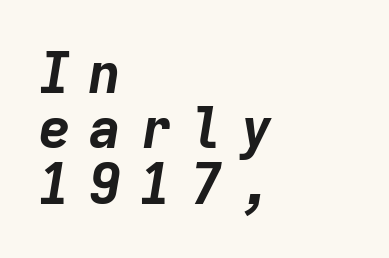
Q: Is the text bold? A: Yes.
Q: Is the text italic (slanted)? A: Yes, it leans right by about 9 degrees.
Q: Is the text underlined? A: No.
Q: How is the paragraph aligned? A: Left-aligned.
Q: Is the spacing between letters normal or unusually wide? A: Unusually wide.
Q: Is the spacing between lines tight, normal or loose? A: Tight.
Q: Width (condensed, normal, or wide)? A: Normal.
Q: Stroke contrast? A: Low.
Q: x-height? A: Medium.
Q: Monospaced? A: Yes.
